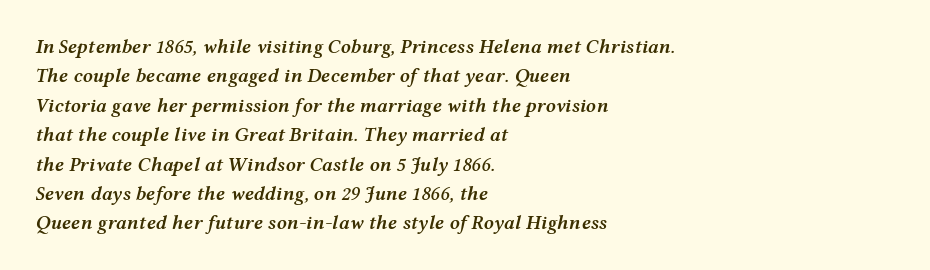
{"italic": "yes", "lean": "right", "slant_degrees": 12, "bold": "semi", "underline": "no", "align": "left", "line_spacing": "normal", "line_spacing_ratio": 1.47, "letter_spacing": "normal", "letter_spacing_em": 0.0, "glyph_px": 20}
